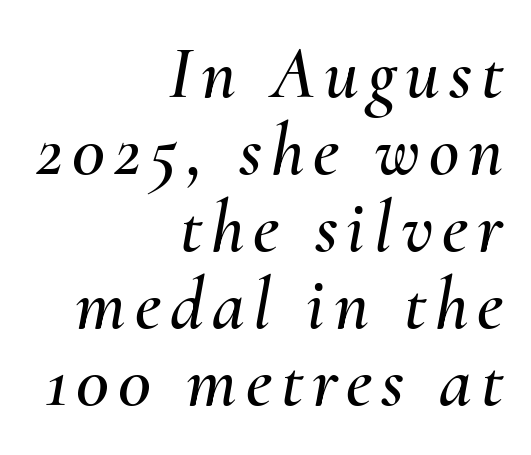
The image shows 74 px text type, italic (leaning right); set right-aligned, tight line spacing (1.04x), not underlined; medium stroke contrast and a small x-height.
